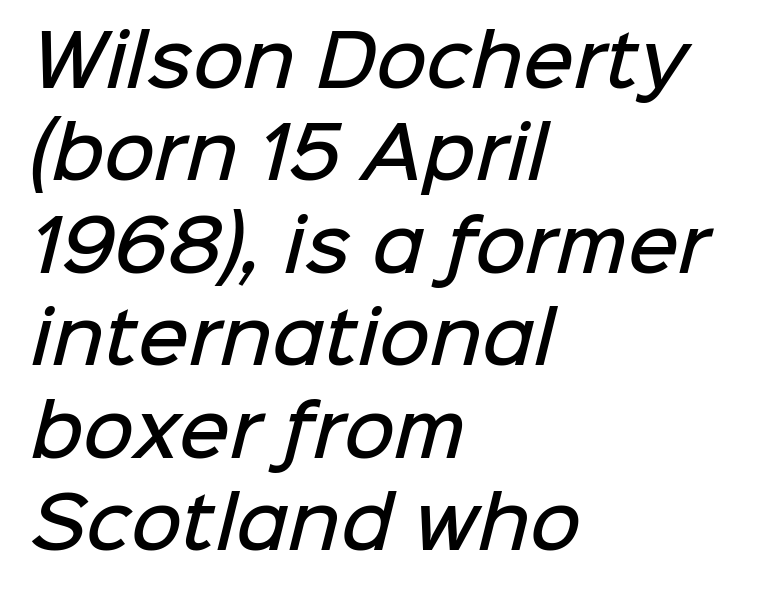
{"serif": "no", "bold": "semi", "weight": "semibold", "width": "normal", "stroke_contrast": "low", "x_height": "medium", "monospaced": "no", "underline": "no", "align": "left", "line_spacing": "normal", "line_spacing_ratio": 1.32, "letter_spacing": "normal", "letter_spacing_em": 0.0, "glyph_px": 70}
